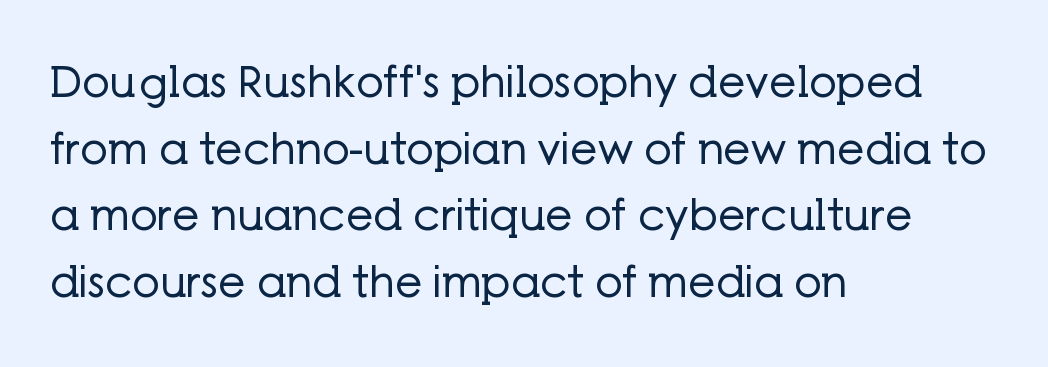
Nothing sits at the stroke ends, so this counts as sans-serif. The letters advance in unequal steps, a hallmark of proportional type. Here the glyphs are tracked normally, forming tight word shapes. The lettering stays uniformly vertical, giving the passage a roman look. The face looks like a standard text weight, possibly lighter. This rendering uses left alignment, leaving the right contour irregular.
